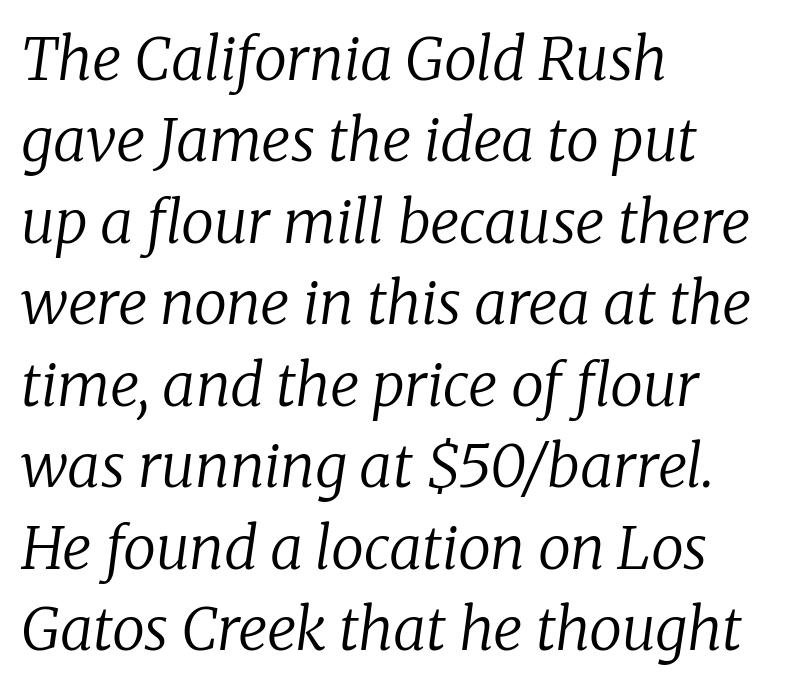
Varying glyph widths throughout — classic text-font behaviour. Examine the stroke ends and you'll spot serifs. Check the space under the baseline: it is left empty. Characters follow at the spacing the type designer built in. Does the leading feel generous? No, just average.
